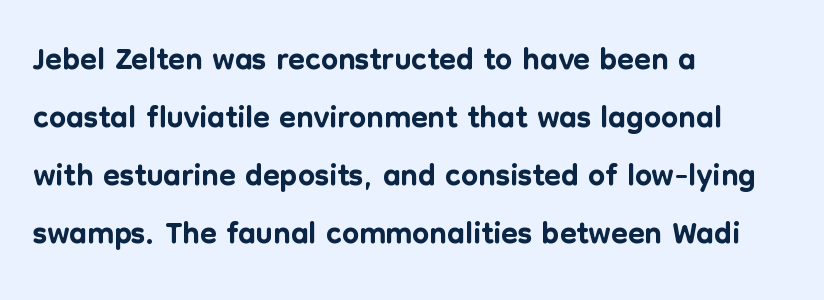
{"serif": "no", "italic": "no", "width": "normal", "stroke_contrast": "low", "x_height": "medium", "monospaced": "no", "underline": "no", "align": "left", "line_spacing_ratio": 1.21, "letter_spacing": "normal", "letter_spacing_em": 0.0, "glyph_px": 48}
